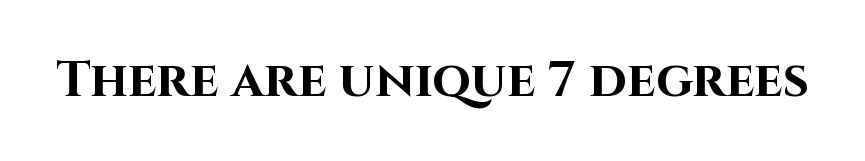
{"serif": "no", "italic": "no", "bold": "yes", "weight": "bold", "width": "normal", "stroke_contrast": "high", "x_height": "large", "monospaced": "no", "underline": "no", "letter_spacing": "normal", "letter_spacing_em": 0.0, "glyph_px": 51}
